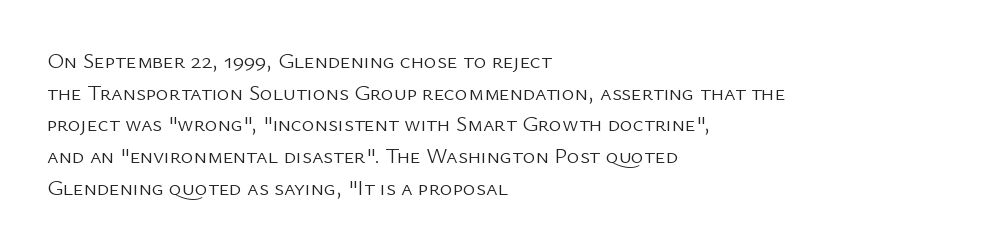
Ordinary non-slanted type is in use. Whoever set this chose a conventional vertical rhythm. Nothing unusual about the tracking: characters are spaced as the font intends. Every row of glyphs begins at an identical x-position on the left.
